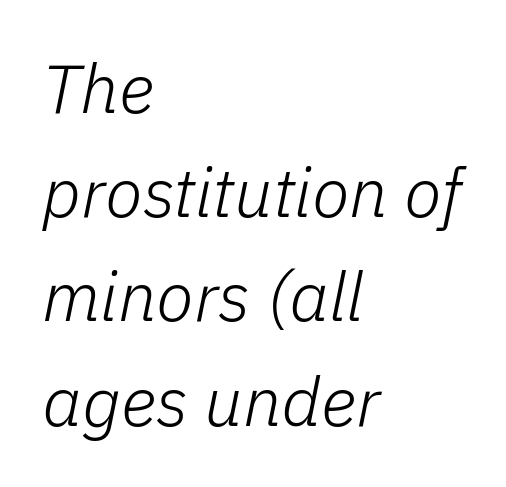
{"italic": "yes", "lean": "right", "slant_degrees": 11, "bold": "no", "weight": "light", "width": "normal", "stroke_contrast": "low", "x_height": "medium", "monospaced": "no", "underline": "no", "align": "left", "line_spacing": "normal", "line_spacing_ratio": 1.51, "letter_spacing": "normal", "letter_spacing_em": 0.0, "glyph_px": 69}
